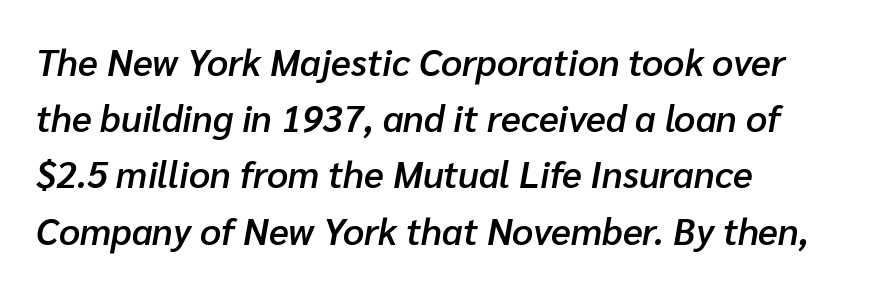
A semibold gives these letters moderate extra thickness, short of bold. What's the leading like? Ordinary, nothing unusual. Think of a printed novel: that variable character pitch is what you see here. An italicized treatment has been applied to the whole sample. Type without underlining.
